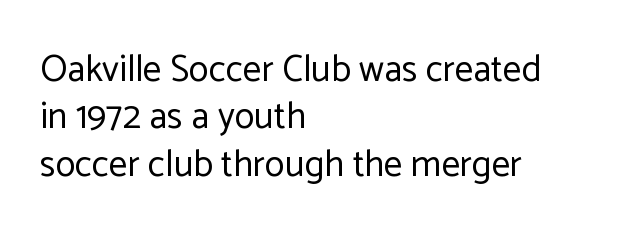
Q: Is the text bold? A: No.
Q: Is the text italic (slanted)? A: No, it is upright.
Q: Is the typeface a serif or a sans-serif typeface? A: Sans-serif.
Q: Is the text underlined? A: No.
Q: How is the paragraph aligned? A: Left-aligned.
Q: Is the spacing between letters normal or unusually wide? A: Normal.
Q: Is the spacing between lines tight, normal or loose? A: Normal.
Q: Width (condensed, normal, or wide)? A: Normal.
Q: Stroke contrast? A: Low.
Q: x-height? A: Medium.
Q: Monospaced? A: No.
